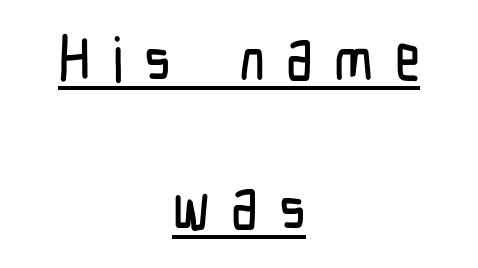
{"serif": "no", "italic": "no", "width": "condensed", "stroke_contrast": "low", "x_height": "medium", "monospaced": "no", "underline": "yes", "align": "center", "line_spacing": "loose", "line_spacing_ratio": 2.4, "letter_spacing": "wide", "letter_spacing_em": 0.34, "glyph_px": 62}
